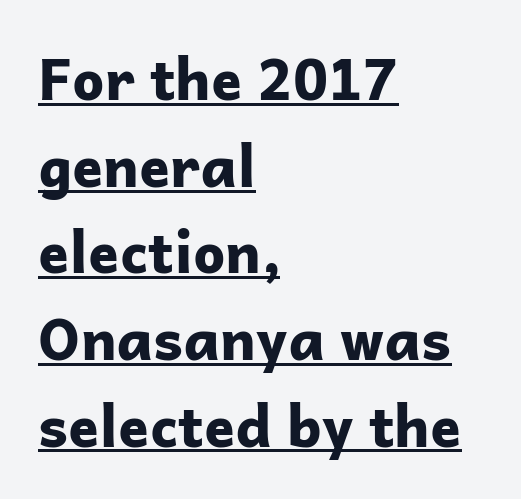
Q: Is the text bold? A: Yes.
Q: Is the text italic (slanted)? A: No, it is upright.
Q: Is the typeface a serif or a sans-serif typeface? A: Sans-serif.
Q: Is the text underlined? A: Yes.
Q: How is the paragraph aligned? A: Left-aligned.
Q: Is the spacing between letters normal or unusually wide? A: Normal.
Q: Is the spacing between lines tight, normal or loose? A: Normal.
Q: Width (condensed, normal, or wide)? A: Normal.
Q: Stroke contrast? A: Low.
Q: x-height? A: Medium.
Q: Monospaced? A: No.
